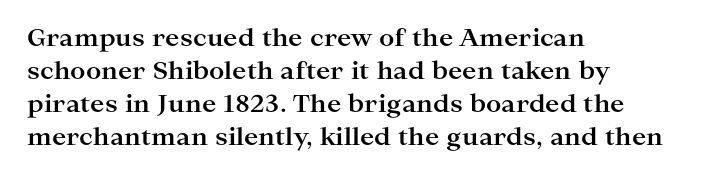
The image shows 24 px bold type, upright; set left-aligned, normal line spacing (1.38x), normal letter spacing, not underlined.
